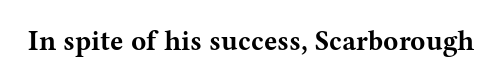
The image shows 28 px bold, wide serif type, upright; set normal letter spacing, not underlined; medium stroke contrast and a medium x-height.
